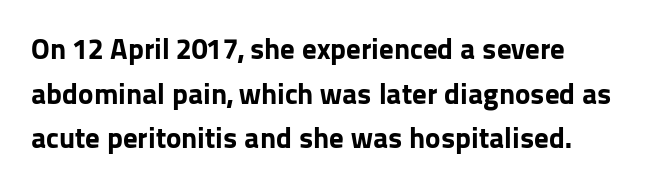
{"serif": "no", "italic": "no", "bold": "yes", "weight": "bold", "width": "normal", "stroke_contrast": "low", "x_height": "medium", "monospaced": "no", "underline": "no", "line_spacing": "normal", "line_spacing_ratio": 1.54, "letter_spacing": "normal", "letter_spacing_em": 0.0, "glyph_px": 29}
